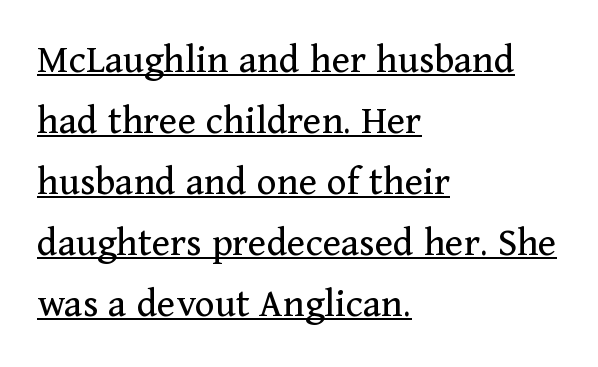
Does the copy run flush right? No — it runs flush left. The typesetting does not lean heavy: it is not bold. The rendering uses the underline text-decoration. The font's upright variant was chosen for this text. Whoever set this chose a conventional vertical rhythm.
